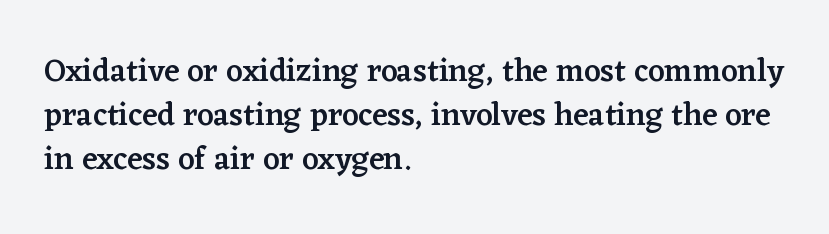
The image shows 32 px semibold serif type, upright; set left-aligned, normal line spacing (1.37x), normal letter spacing, not underlined; low stroke contrast and a medium x-height.
